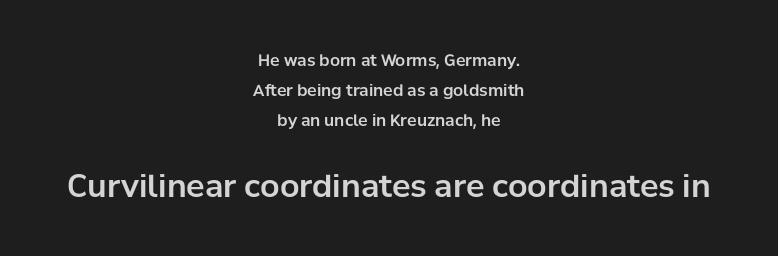
Serifs: no, the terminals of the letterforms are clean. You could not count columns in this text — the font is proportionally spaced. The composition opens small and finishes big. The rendering positions every line midway between the sides. The strip under each line holds only bare page.
